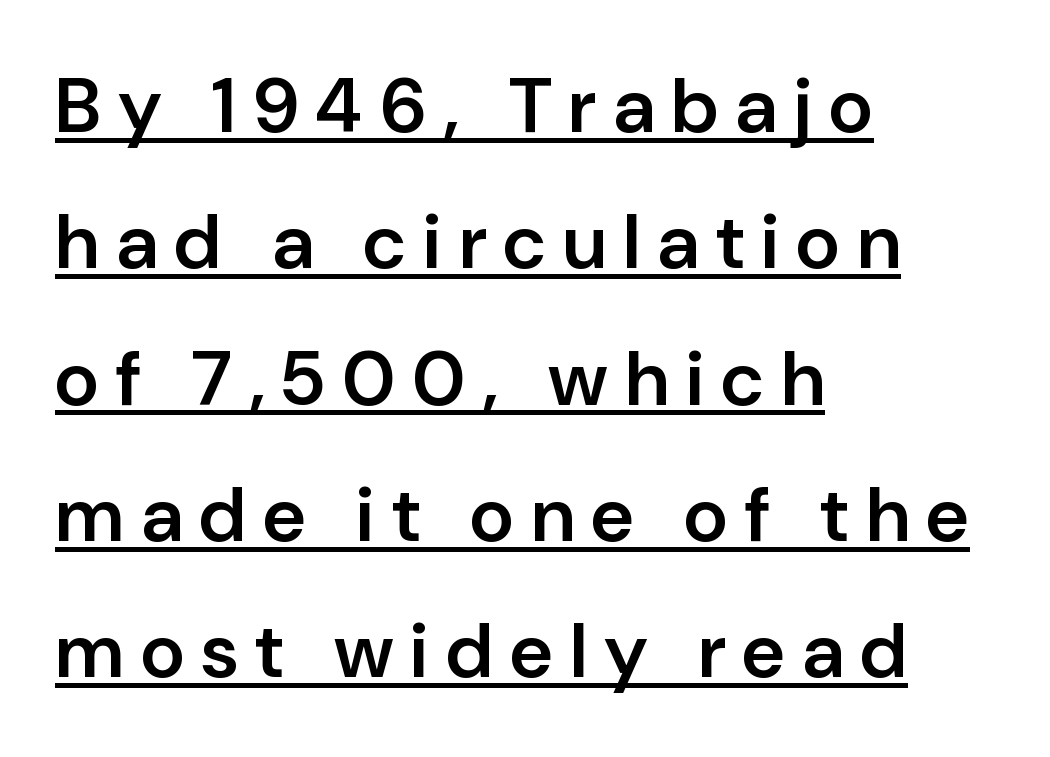
The strokes are fattened partway — semibold, not bold. Each letter's strokes conclude bluntly, with no projecting serifs. The rag falls on the right side of this text block. What stands out about the letter spacing? Its width — letters are far apart.
